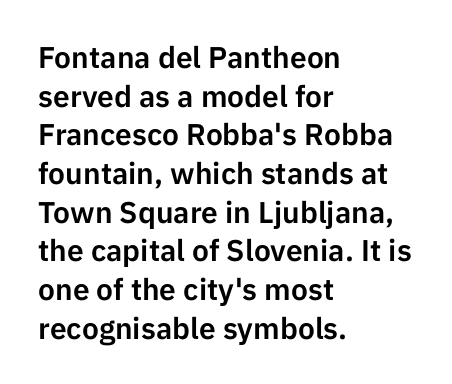
If you measured baseline to baseline, you'd find a middling distance. If you drew a ruler down the left edge, every line would touch it. The strip under each line holds only bare page. Font category for this specimen: sans-serif.
